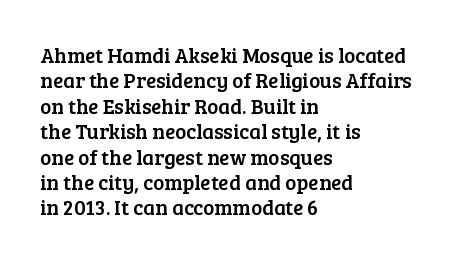
Short and long lines alike share a common starting point at left. Letters rest on an invisible, unmarked baseline. No extra tracking has been applied to these lines. Is there any slant? The stems are plumb.
